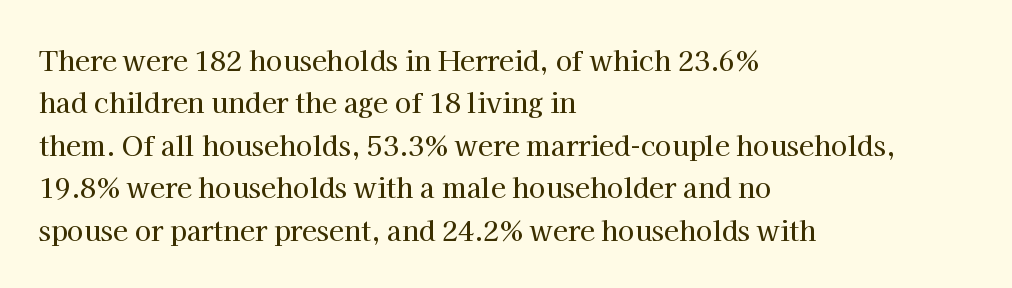
Q: Is the text italic (slanted)? A: No, it is upright.
Q: Is the text underlined? A: No.
Q: How is the paragraph aligned? A: Left-aligned.
Q: Is the spacing between letters normal or unusually wide? A: Normal.
Q: Is the spacing between lines tight, normal or loose? A: Normal.
